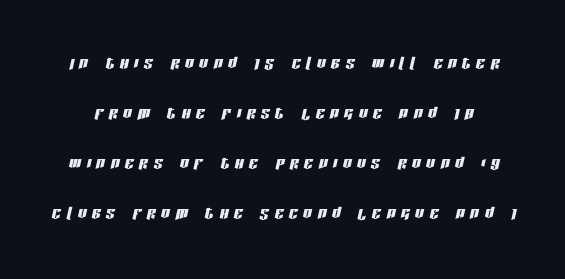
{"italic": "yes", "lean": "right", "slant_degrees": 13, "underline": "no", "line_spacing": "loose", "line_spacing_ratio": 2.27, "letter_spacing": "wide", "letter_spacing_em": 0.25, "glyph_px": 22}
